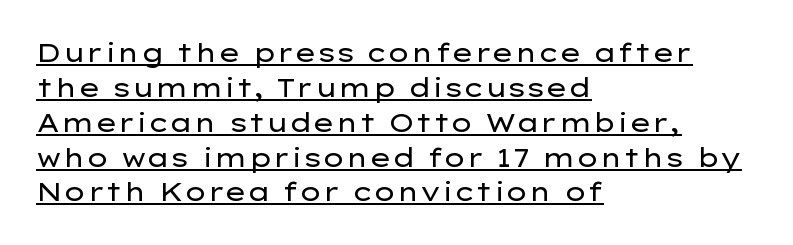
A roman cut, with each character standing at attention. Compared with typical body copy, the letter spacing here is the same. Does a line run under the words? Yes, clearly. Alignment: flush left. No chunkiness to these letters — they're not bold.
